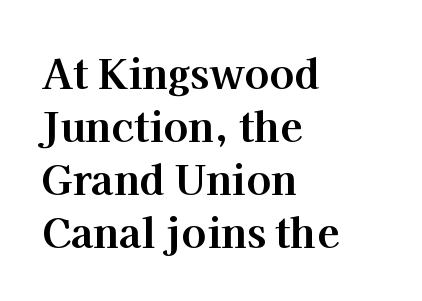
All the whitespace from short lines collects on the right. No word sits above an underline. The lettering holds an erect, upright posture throughout. The face used here has the dense, thick strokes of a bold.
